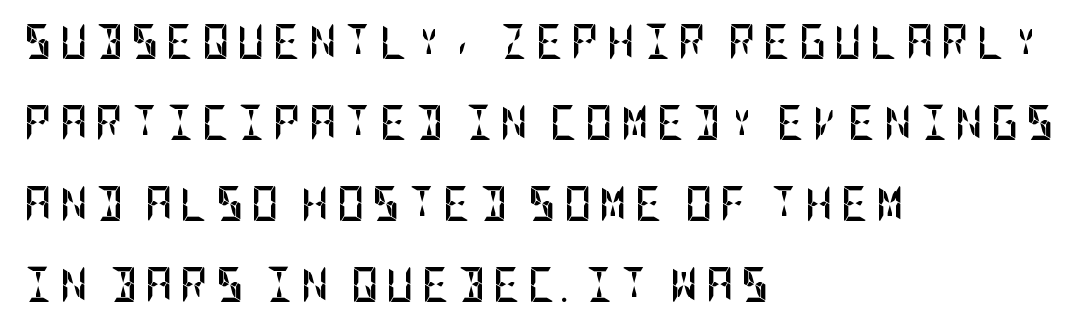
{"serif": "no", "italic": "no", "bold": "yes", "weight": "semibold", "width": "condensed", "stroke_contrast": "low", "x_height": "large", "underline": "no", "align": "left", "line_spacing": "loose", "line_spacing_ratio": 2.31, "letter_spacing": "wide", "letter_spacing_em": 0.2, "glyph_px": 35}
